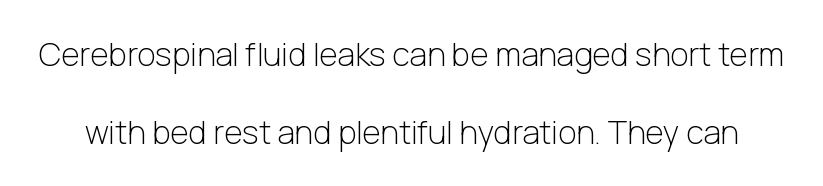
This rendering features lettering with no underline. This sample uses an upright cut, with every glyph sitting square on the baseline. A quiet, ordinary-to-light weight characterises the typeface. You could call the tracking neutral — neither tight nor loose. These lines are rendered in a variable-pitch font.
